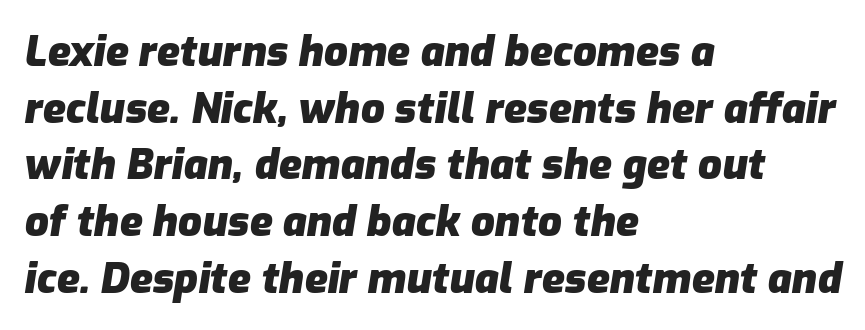
Q: Is the text bold? A: Yes.
Q: Is the text italic (slanted)? A: Yes, it leans right by about 9 degrees.
Q: Is the text underlined? A: No.
Q: How is the paragraph aligned? A: Left-aligned.
Q: Is the spacing between letters normal or unusually wide? A: Normal.
Q: Is the spacing between lines tight, normal or loose? A: Normal.
Q: Width (condensed, normal, or wide)? A: Normal.
Q: Stroke contrast? A: Low.
Q: x-height? A: Medium.
Q: Monospaced? A: No.
